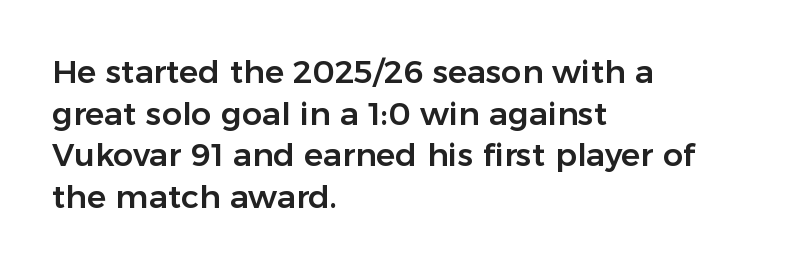
The image shows 32 px sans-serif type, upright; set left-aligned, normal line spacing (1.3x), normal letter spacing, not underlined; low stroke contrast and a medium x-height.
